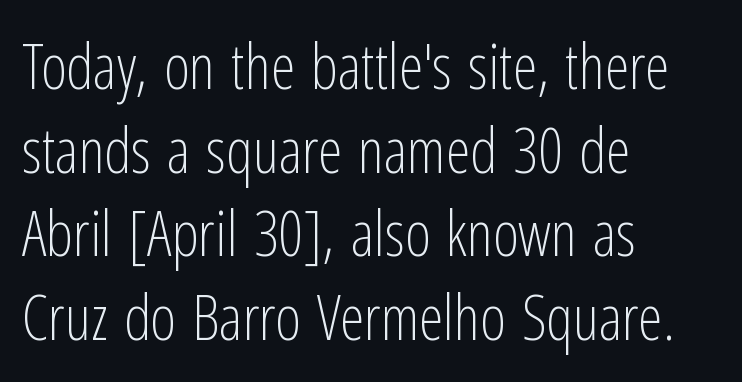
{"serif": "no", "italic": "no", "bold": "no", "weight": "light", "width": "condensed", "stroke_contrast": "low", "x_height": "medium", "monospaced": "no", "underline": "no", "align": "left", "line_spacing": "normal", "line_spacing_ratio": 1.35, "letter_spacing": "normal", "letter_spacing_em": 0.0, "glyph_px": 62}
